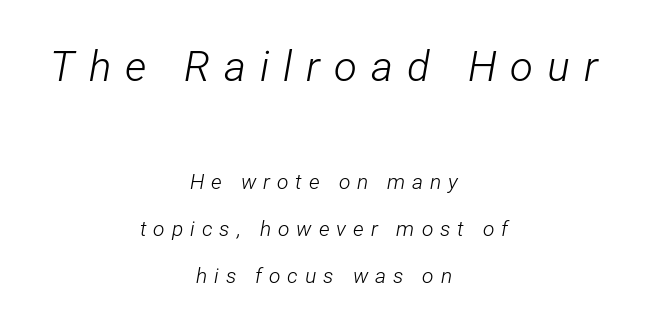
The horizontal fit of the characters is loose and conspicuously gappy. This reads as an unemphasized weight, regular at the heaviest. This layout puts the oversized block above and the modest block below. What's the leading like? Stretched, with rows far apart. The axis of the letterforms is tilted away from vertical. Looks like regular typesetting: each glyph gets only the width it needs.
